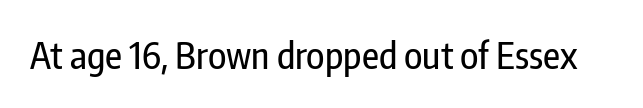
The image shows 37 px condensed sans-serif type, upright; set normal letter spacing, not underlined; low stroke contrast and a medium x-height.
